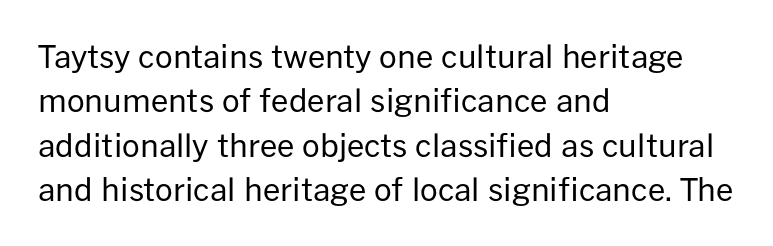
This rendering employs a face without finishing strokes, i.e., a sans-serif. The foot of each line stays bare and open. Each letter keeps its own natural width here, so spacing adapts to shape. Students, note that the glyphs here touch the page at normal intervals. The weight tops out at a normal text grade. Leading matches the norm, producing a regular column.
